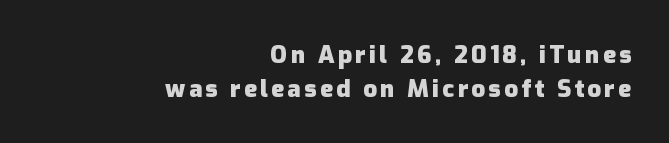
{"italic": "no", "bold": "yes", "underline": "no", "align": "right", "line_spacing": "normal", "line_spacing_ratio": 1.4, "glyph_px": 24}
